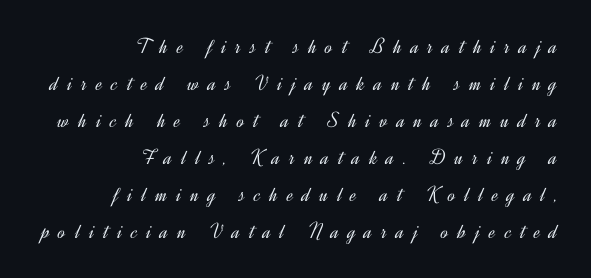
The image shows 22 px text type; set right-aligned, normal line spacing (1.68x), unusually wide letter spacing (+0.42 em), not underlined.
